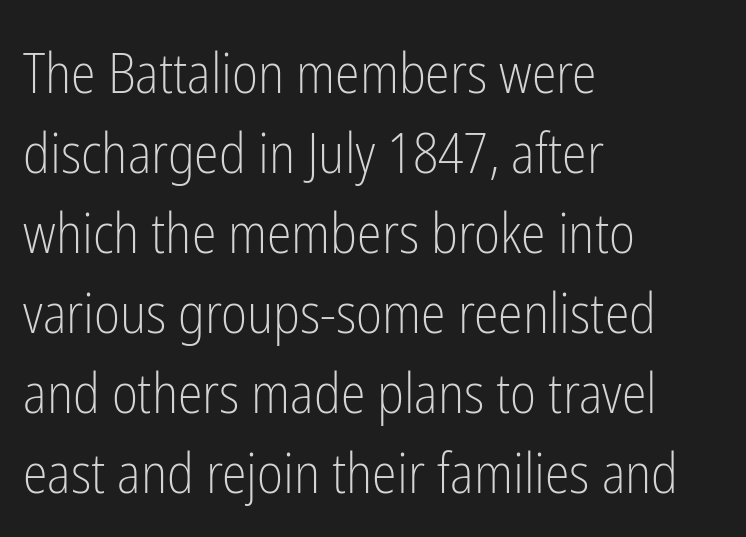
The image shows 56 px light, condensed sans-serif type, upright; set left-aligned, normal line spacing (1.43x), normal letter spacing, not underlined; low stroke contrast and a medium x-height.
